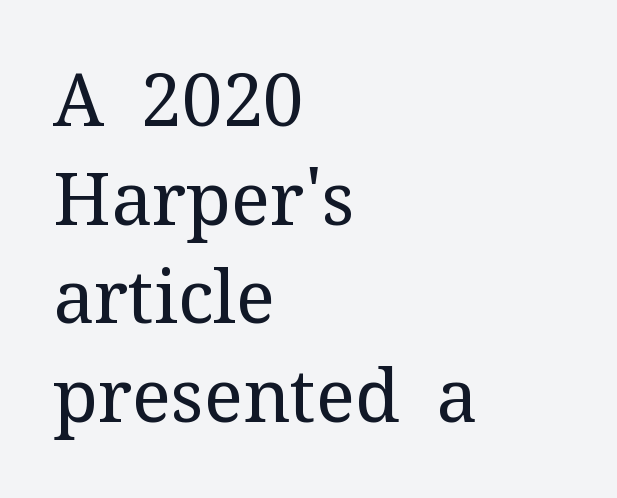
To sum up the face: it has serifs. Compared with a typical body face, this is equally light or lighter still. Observe the ordinary spacing: letters are neighbours, not strangers. Tall strokes in this sample are plumb rather than angled. The baseline area is clear.
